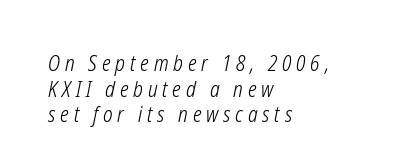
The image shows 21 px text type, italic (leaning right); set left-aligned, line spacing 1.22x, unusually wide letter spacing (+0.23 em), not underlined.
